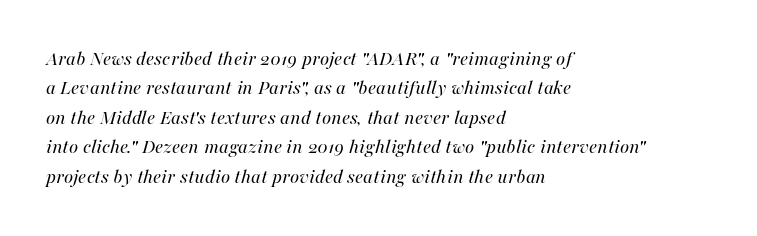
Q: Is the text bold? A: No.
Q: Is the text italic (slanted)? A: Yes, it leans right by about 16 degrees.
Q: Is the text underlined? A: No.
Q: How is the paragraph aligned? A: Left-aligned.
Q: Is the spacing between letters normal or unusually wide? A: Normal.
Q: Is the spacing between lines tight, normal or loose? A: Normal.
